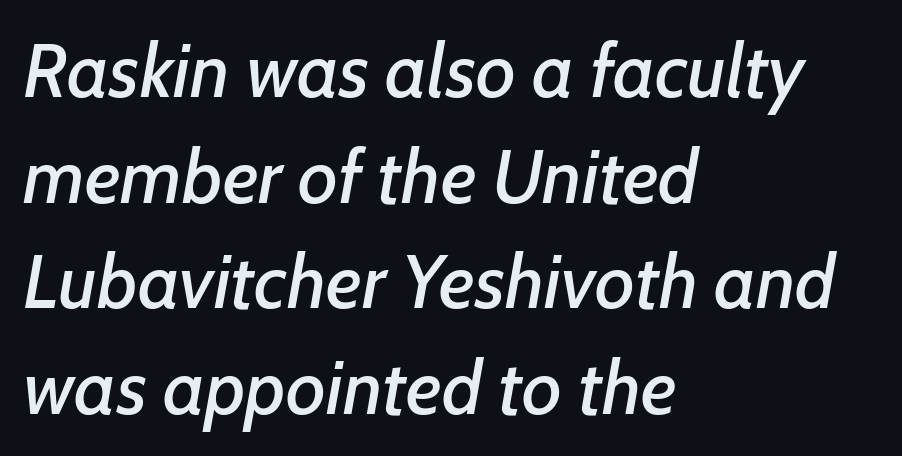
Q: Is the text italic (slanted)? A: Yes, it leans right by about 7 degrees.
Q: Is the text underlined? A: No.
Q: How is the paragraph aligned? A: Left-aligned.
Q: Is the spacing between letters normal or unusually wide? A: Normal.
Q: Is the spacing between lines tight, normal or loose? A: Normal.
Q: Width (condensed, normal, or wide)? A: Normal.
Q: Stroke contrast? A: Low.
Q: x-height? A: Medium.
Q: Monospaced? A: No.
